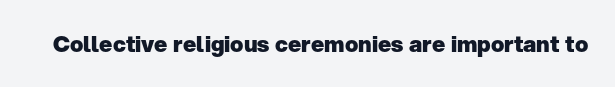
{"italic": "no", "bold": "yes", "underline": "no", "letter_spacing": "normal", "letter_spacing_em": 0.0, "glyph_px": 22}
